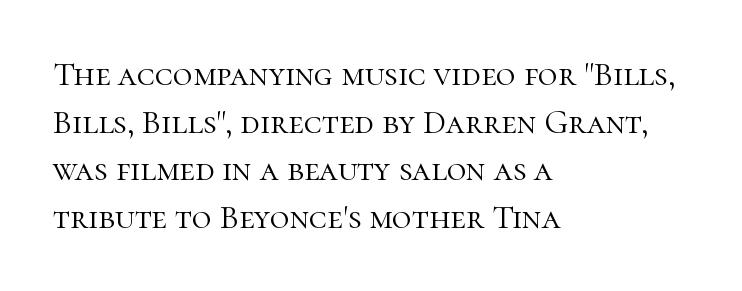
The image shows 34 px light serif type, upright; set left-aligned, normal line spacing (1.4x), normal letter spacing, not underlined; high stroke contrast and a medium x-height.
